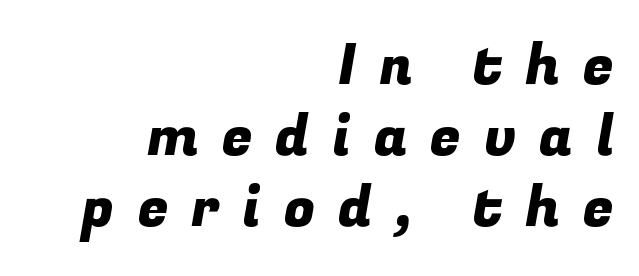
The image shows 56 px sans-serif type; set right-aligned, normal line spacing (1.27x), unusually wide letter spacing (+0.41 em), not underlined; low stroke contrast and a medium x-height.
